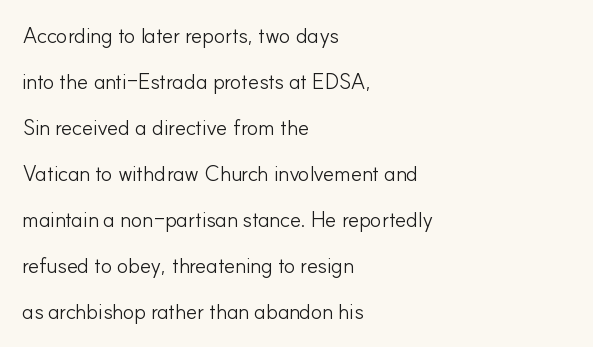
The image shows 21 px text type, upright; set left-aligned, loose line spacing (2.19x), normal letter spacing, not underlined.
